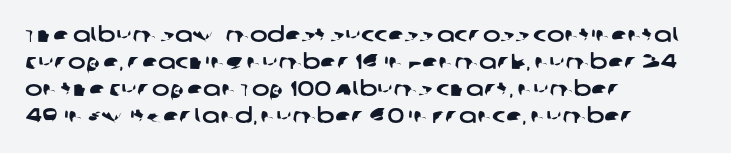
Between one letter and the next there's only the usual sliver of space. Nobody drew a line under any word here. One glance says typical: line gaps are just what's usual. This rendering uses left alignment, leaving the right contour irregular.
